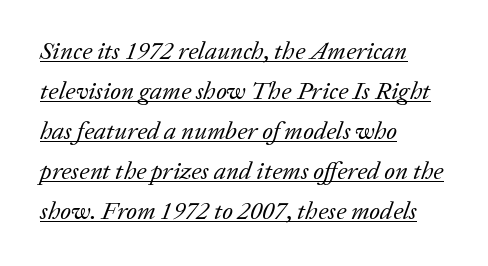
Q: Is the text bold? A: No.
Q: Is the text italic (slanted)? A: Yes, it leans right by about 20 degrees.
Q: Is the text underlined? A: Yes.
Q: How is the paragraph aligned? A: Left-aligned.
Q: Is the spacing between letters normal or unusually wide? A: Normal.
Q: Is the spacing between lines tight, normal or loose? A: Normal.
